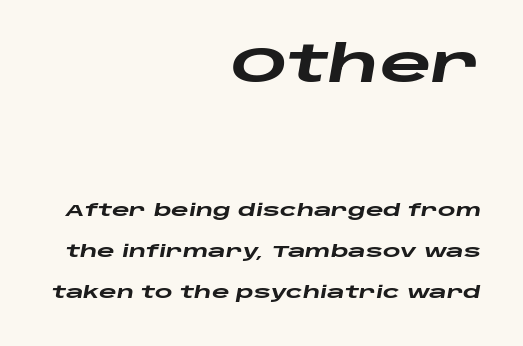
Q: Is the text bold? A: Yes.
Q: Is the text italic (slanted)? A: Yes, it leans right by about 10 degrees.
Q: Is the text underlined? A: No.
Q: How is the paragraph aligned? A: Right-aligned.
Q: Is the spacing between letters normal or unusually wide? A: Normal.
Q: Is the spacing between lines tight, normal or loose? A: Loose.
Q: Which block of text is set in a larger size, the first (top) or the second (bottom)? A: The first (top) one.
Q: Width (condensed, normal, or wide)? A: Wide.
Q: Stroke contrast? A: Low.
Q: x-height? A: Large.
Q: Monospaced? A: No.
